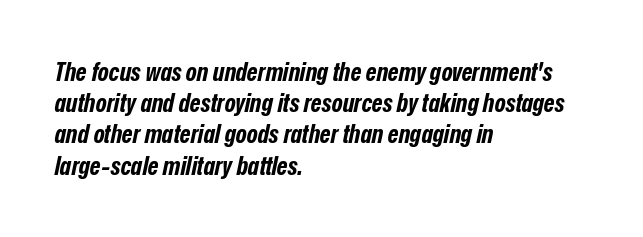
{"italic": "yes", "lean": "right", "slant_degrees": 12, "bold": "yes", "underline": "no", "align": "left", "line_spacing_ratio": 1.2, "letter_spacing": "normal", "letter_spacing_em": 0.0, "glyph_px": 26}
